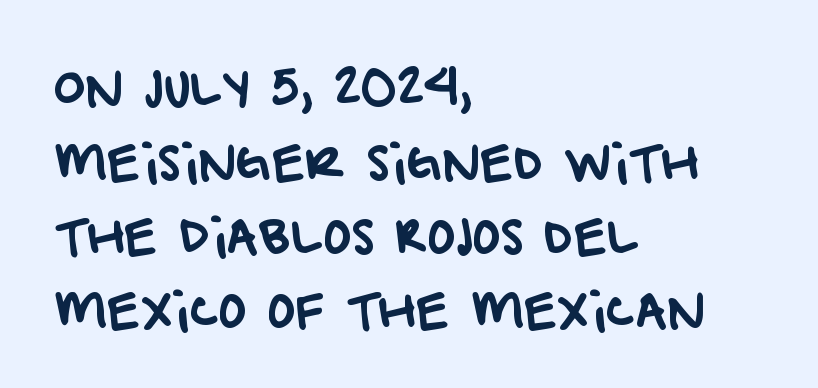
Q: Is the typeface a serif or a sans-serif typeface? A: Sans-serif.
Q: Is the text underlined? A: No.
Q: How is the paragraph aligned? A: Left-aligned.
Q: Is the spacing between letters normal or unusually wide? A: Normal.
Q: Is the spacing between lines tight, normal or loose? A: Normal.
Q: Width (condensed, normal, or wide)? A: Normal.
Q: Stroke contrast? A: Low.
Q: x-height? A: Large.
Q: Monospaced? A: No.
